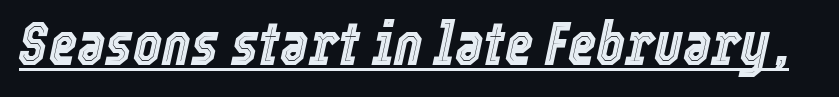
{"italic": "yes", "lean": "right", "slant_degrees": 12, "width": "condensed", "x_height": "medium", "monospaced": "no", "underline": "yes", "letter_spacing": "normal", "letter_spacing_em": 0.0, "glyph_px": 61}
